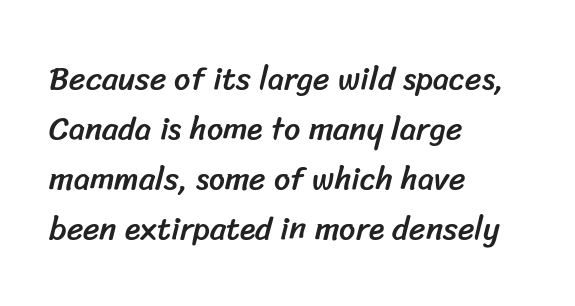
Q: Is the typeface a serif or a sans-serif typeface? A: Sans-serif.
Q: Is the text underlined? A: No.
Q: How is the paragraph aligned? A: Left-aligned.
Q: Is the spacing between letters normal or unusually wide? A: Normal.
Q: Is the spacing between lines tight, normal or loose? A: Normal.
Q: Width (condensed, normal, or wide)? A: Normal.
Q: Stroke contrast? A: Low.
Q: x-height? A: Medium.
Q: Monospaced? A: No.
